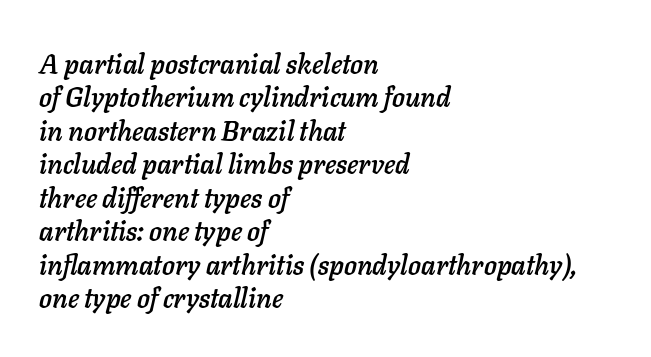
Q: Is the text italic (slanted)? A: Yes, it leans right by about 11 degrees.
Q: Is the text underlined? A: No.
Q: How is the paragraph aligned? A: Left-aligned.
Q: Is the spacing between letters normal or unusually wide? A: Normal.
